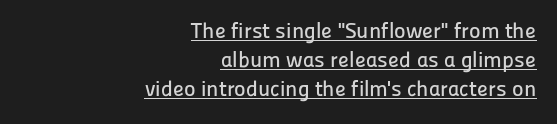
Q: Is the text italic (slanted)? A: No, it is upright.
Q: Is the text underlined? A: Yes.
Q: How is the paragraph aligned? A: Right-aligned.
Q: Is the spacing between letters normal or unusually wide? A: Normal.
Q: Is the spacing between lines tight, normal or loose? A: Normal.
